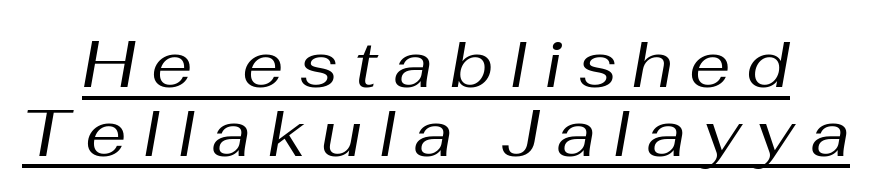
Each stroke keeps to a modest, everyday thickness or less. The rendering uses natural spacing where letterforms have individual widths. A continuous stroke trails under the words, as in a hyperlink. When letters slant like this, we call the style italic. The rendering inserts visible extra space after every character.
